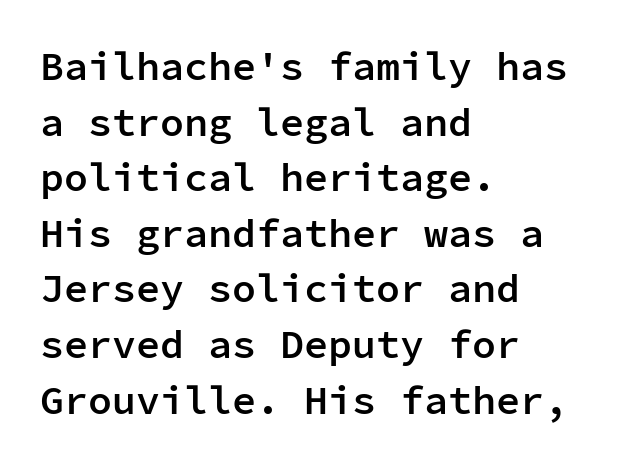
No italicization has been applied; the sample stays upright. The strip under each line holds only bare page. Vertical spacing — default. Look at the stroke-to-counter ratio: somewhat heavy, a semibold. Here the glyphs are tracked normally, forming tight word shapes.
